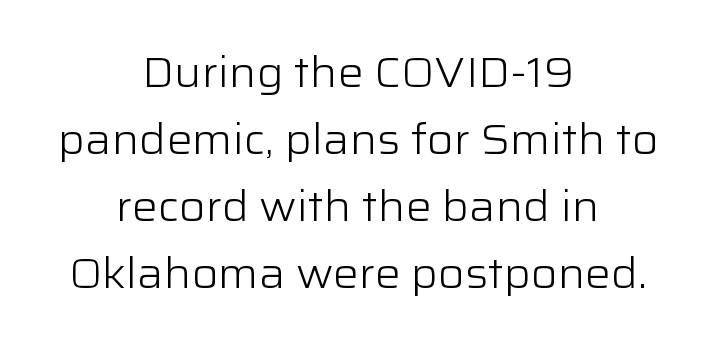
The setting favours the middle, as headings and verse often do. Every character sits straight up, as roman type does. Descenders hang freely into open space. Observe the ordinary spacing: letters are neighbours, not strangers.
